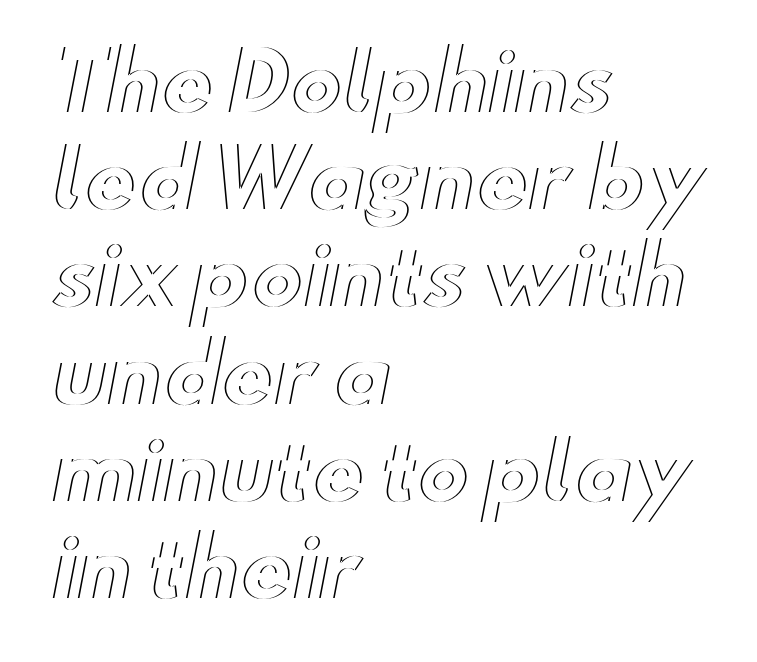
These lines stack with their left ends in a neat column. Lines of text with bare space underneath. Here the designer chose a conventional face with non-uniform glyph widths. Between one letter and the next there's only the usual sliver of space.
